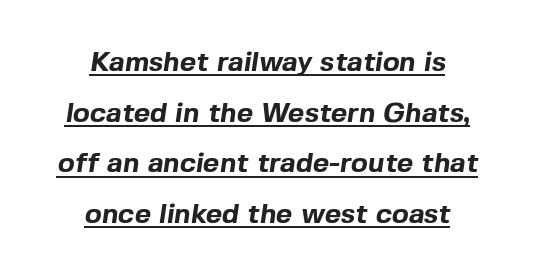
The face used here is proportionally spaced, like ordinary book or web type. In terms of weight, the rendering is a true, heavy bold. Serifs: no, the terminals of the letterforms are clean. Somebody hit Ctrl+U on this one — the words are underlined.
